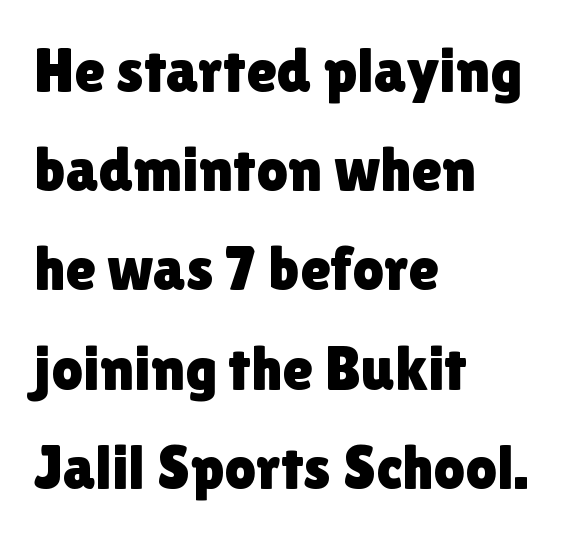
{"serif": "no", "italic": "no", "width": "normal", "stroke_contrast": "low", "x_height": "medium", "monospaced": "no", "underline": "no", "align": "left", "line_spacing": "normal", "line_spacing_ratio": 1.6, "letter_spacing": "normal", "letter_spacing_em": 0.0, "glyph_px": 62}
